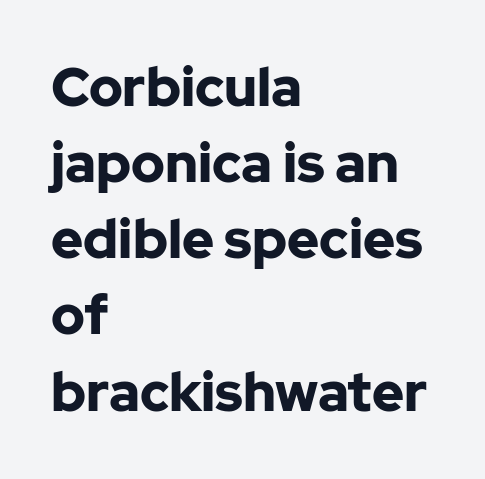
{"serif": "no", "italic": "no", "bold": "yes", "weight": "bold", "width": "normal", "stroke_contrast": "low", "x_height": "medium", "monospaced": "no", "underline": "no", "align": "left", "line_spacing": "normal", "line_spacing_ratio": 1.41, "letter_spacing": "normal", "letter_spacing_em": 0.0, "glyph_px": 54}
